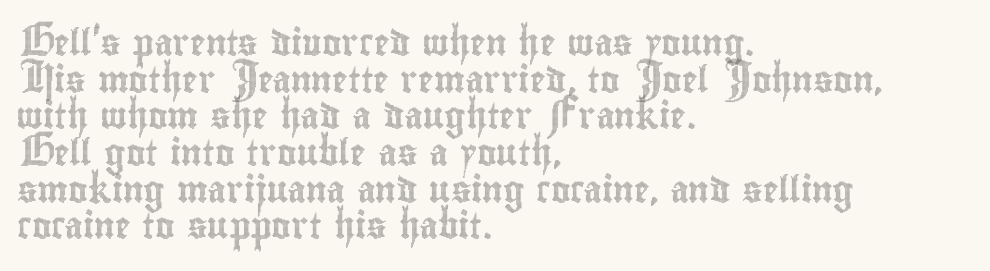
The image shows 26 px text type, upright; set left-aligned, normal line spacing (1.41x), normal letter spacing, not underlined.
